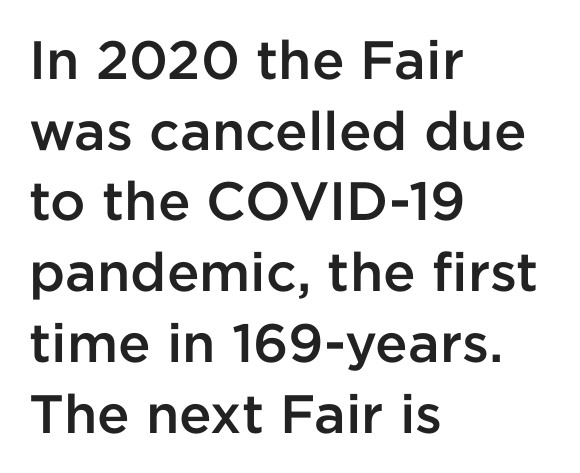
{"serif": "no", "italic": "no", "bold": "semi", "weight": "semibold", "width": "normal", "stroke_contrast": "low", "x_height": "medium", "monospaced": "no", "underline": "no", "align": "left", "line_spacing": "normal", "line_spacing_ratio": 1.31, "letter_spacing": "normal", "letter_spacing_em": 0.0, "glyph_px": 54}
